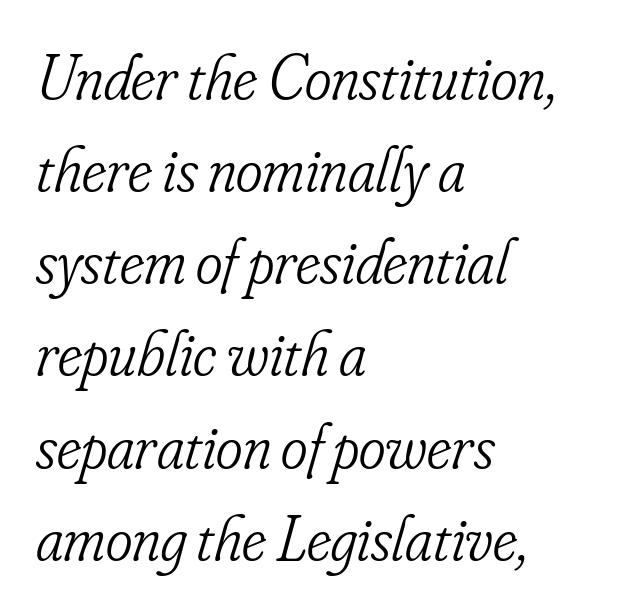
{"serif": "yes", "italic": "yes", "lean": "right", "slant_degrees": 16, "bold": "no", "weight": "light", "width": "condensed", "stroke_contrast": "low", "x_height": "small", "monospaced": "no", "underline": "no", "align": "left", "line_spacing": "normal", "line_spacing_ratio": 1.44, "letter_spacing": "normal", "letter_spacing_em": 0.0, "glyph_px": 64}
